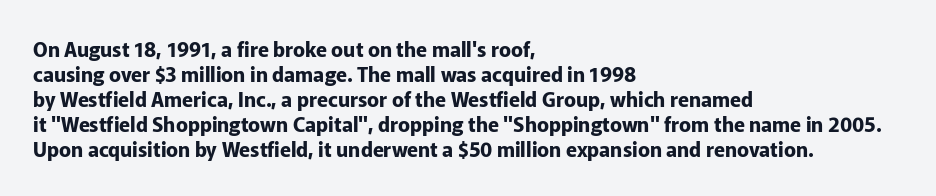
The image shows 20 px bold type, upright; set left-aligned, normal line spacing (1.25x), normal letter spacing, not underlined.
